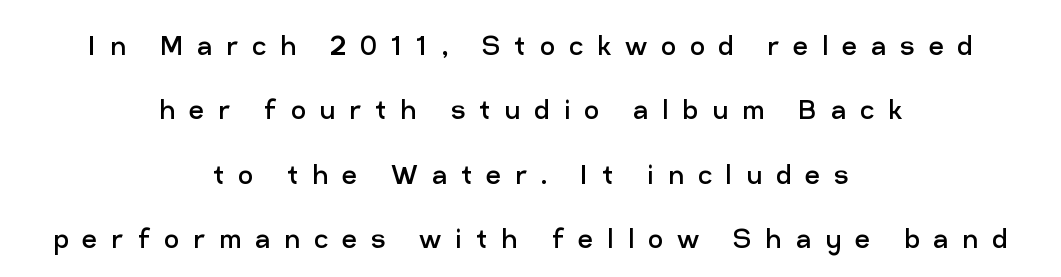
Q: Is the text bold? A: No.
Q: Is the text italic (slanted)? A: No, it is upright.
Q: Is the typeface a serif or a sans-serif typeface? A: Sans-serif.
Q: Is the text underlined? A: No.
Q: How is the paragraph aligned? A: Centered.
Q: Is the spacing between letters normal or unusually wide? A: Unusually wide.
Q: Is the spacing between lines tight, normal or loose? A: Loose.
Q: Width (condensed, normal, or wide)? A: Normal.
Q: Stroke contrast? A: Low.
Q: x-height? A: Medium.
Q: Monospaced? A: No.
